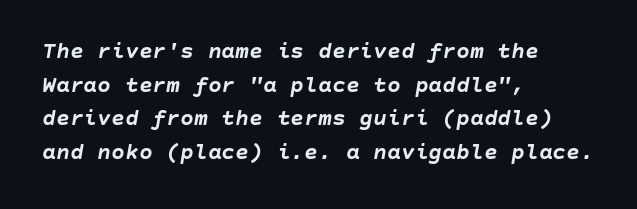
The image shows 23 px bold type, italic (leaning right); set left-aligned, normal line spacing (1.46x), normal letter spacing, not underlined.
